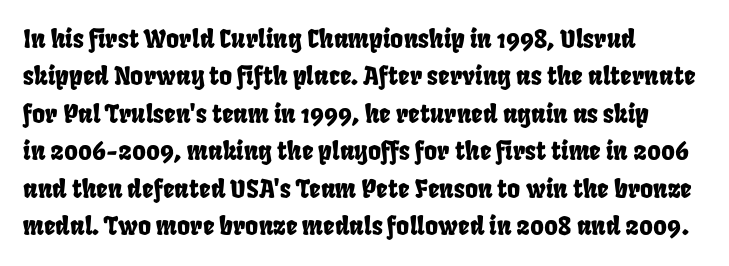
What's the leading like? Ordinary, nothing unusual. Default kerning and tracking; the words read as compact shapes. The foot of each line stays bare and open. Compared with a centered layout, this one pins lines to the left instead.
